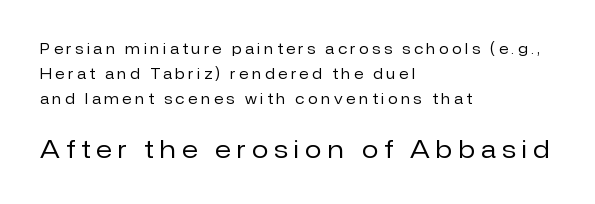
The image shows 24 px text type, upright; set left-aligned, line spacing 1.78x, unusually wide letter spacing (+0.26 em), not underlined; the second (bottom) block is 1.71x larger.
